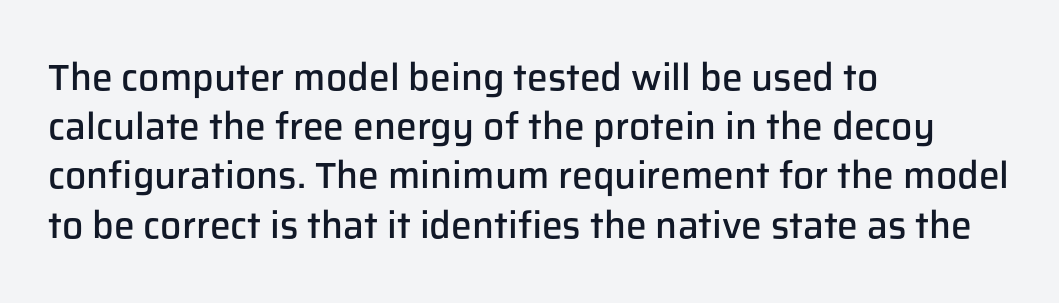
Q: Is the text bold? A: Semi-bold.
Q: Is the text italic (slanted)? A: No, it is upright.
Q: Is the typeface a serif or a sans-serif typeface? A: Sans-serif.
Q: Is the text underlined? A: No.
Q: How is the paragraph aligned? A: Left-aligned.
Q: Is the spacing between letters normal or unusually wide? A: Normal.
Q: Is the spacing between lines tight, normal or loose? A: Normal.
Q: Width (condensed, normal, or wide)? A: Normal.
Q: Stroke contrast? A: Low.
Q: x-height? A: Medium.
Q: Monospaced? A: No.
